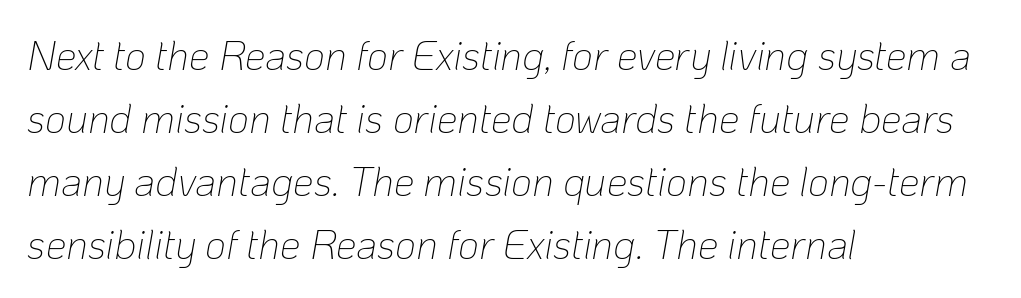
{"italic": "yes", "lean": "right", "slant_degrees": 10, "bold": "no", "weight": "thin", "width": "normal", "stroke_contrast": "low", "x_height": "medium", "monospaced": "no", "underline": "no", "align": "left", "line_spacing": "normal", "line_spacing_ratio": 1.54, "letter_spacing": "normal", "letter_spacing_em": 0.0, "glyph_px": 41}
